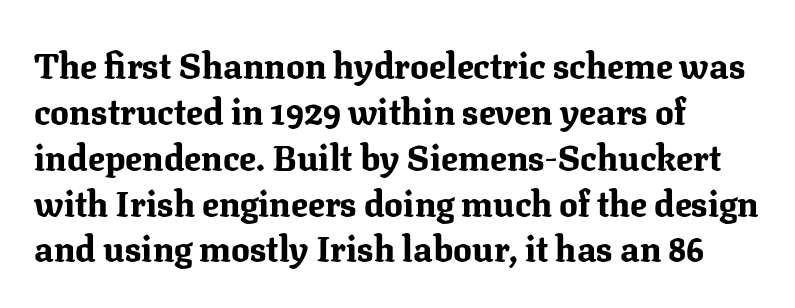
{"serif": "yes", "italic": "no", "bold": "yes", "weight": "bold", "width": "normal", "stroke_contrast": "medium", "x_height": "medium", "monospaced": "no", "underline": "no", "align": "left", "line_spacing": "normal", "line_spacing_ratio": 1.31, "letter_spacing": "normal", "letter_spacing_em": 0.0, "glyph_px": 35}
